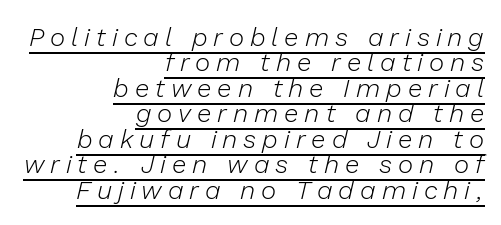
Q: Is the text bold? A: No.
Q: Is the text italic (slanted)? A: Yes, it leans right by about 13 degrees.
Q: Is the text underlined? A: Yes.
Q: How is the paragraph aligned? A: Right-aligned.
Q: Is the spacing between letters normal or unusually wide? A: Unusually wide.
Q: Is the spacing between lines tight, normal or loose? A: Tight.
